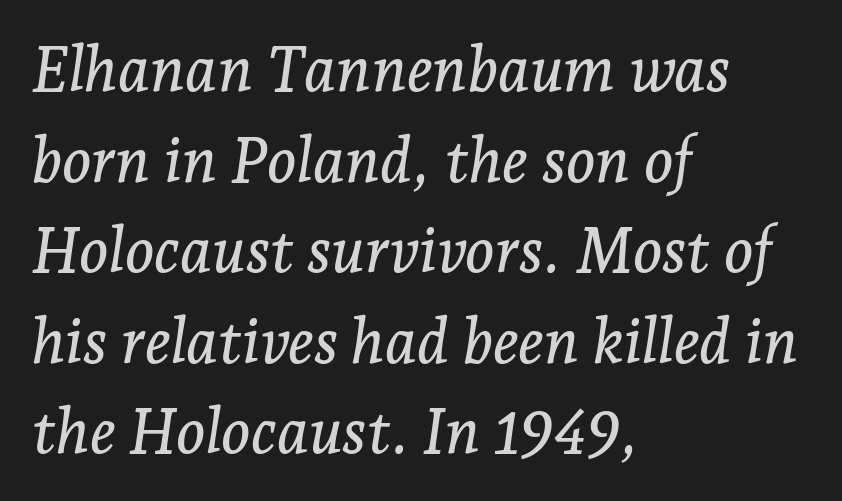
{"serif": "yes", "italic": "yes", "lean": "right", "slant_degrees": 7, "width": "normal", "stroke_contrast": "low", "x_height": "medium", "monospaced": "no", "underline": "no", "align": "left", "line_spacing": "normal", "line_spacing_ratio": 1.46, "letter_spacing": "normal", "letter_spacing_em": 0.0, "glyph_px": 62}
